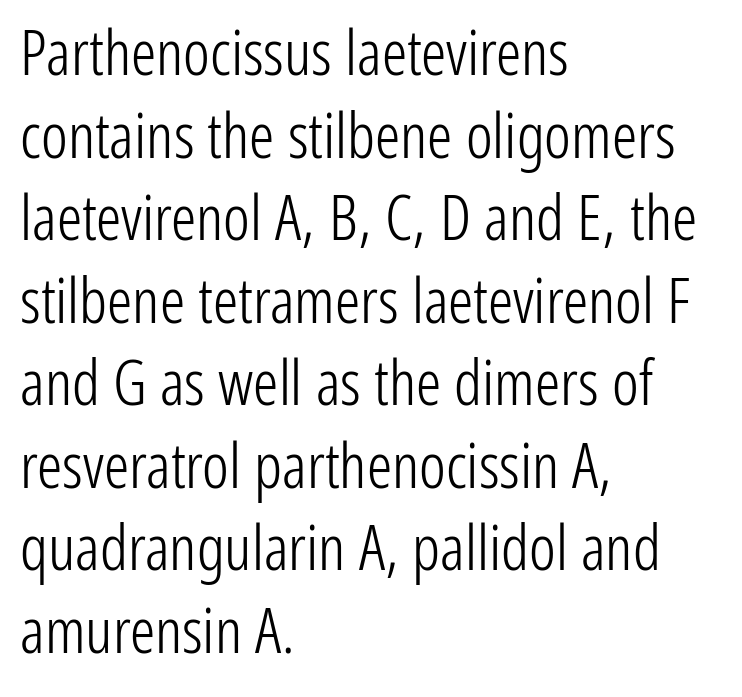
The face used here is proportionally spaced, like ordinary book or web type. The characters are drawn with everyday or finer stroke widths. The rag falls on the right side of this text block. The rendering keeps characters at their native spacing. Vertical strokes here are truly vertical.
